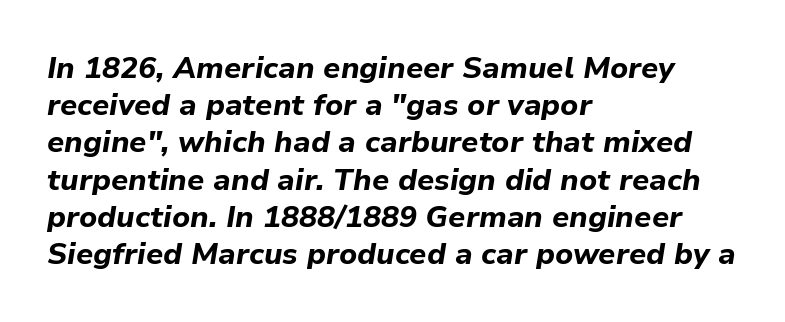
The image shows 30 px bold type, italic (leaning right); set left-aligned, line spacing 1.24x, normal letter spacing, not underlined; low stroke contrast and a medium x-height.
